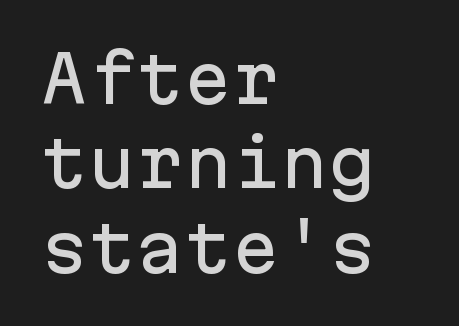
The rendering keeps characters at their native spacing. The rendering uses a moderate line-height, typical for paragraphs. The paragraph has a hard left edge and a soft right edge. Serifs: no, the terminals of the letterforms are clean. When letters stand straight like this, we call the style roman or upright.
